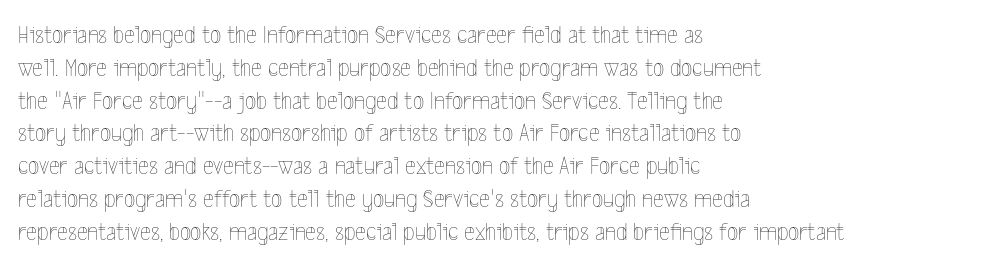
{"italic": "no", "bold": "no", "underline": "no", "align": "left", "line_spacing": "normal", "line_spacing_ratio": 1.26, "letter_spacing": "normal", "letter_spacing_em": 0.0, "glyph_px": 26}
